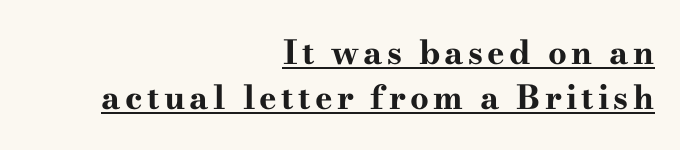
The image shows 33 px bold, wide serif type, upright; set right-aligned, normal line spacing (1.37x), underlined; high stroke contrast and a small x-height.
